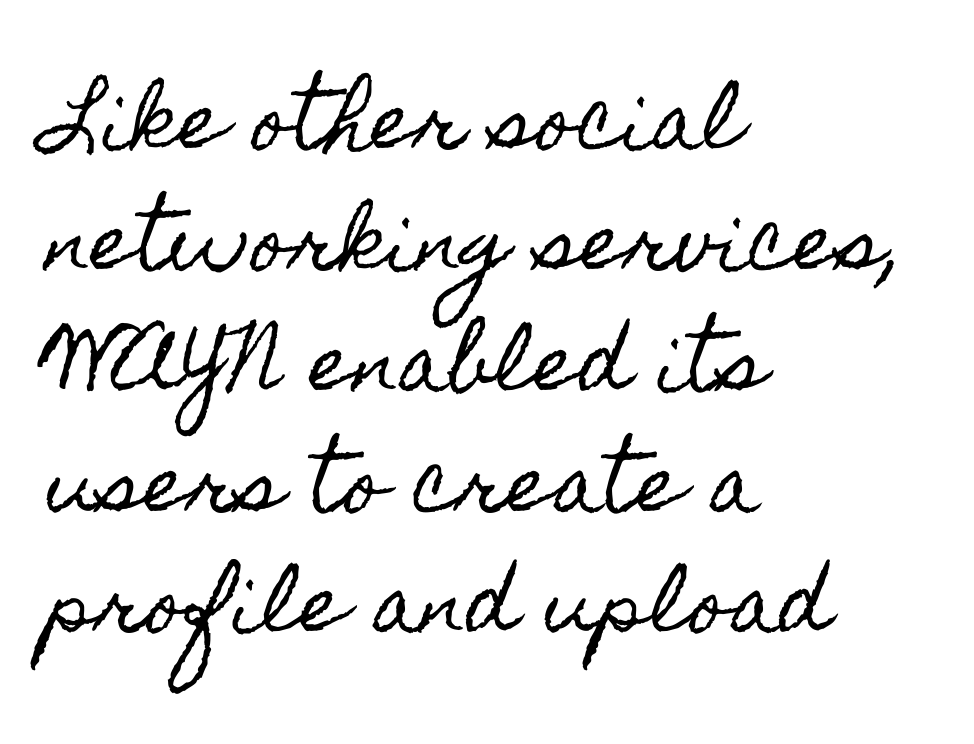
Leftover space on each line is placed entirely after the last word. What's the leading like? Ordinary, nothing unusual. Think of a printed novel: that variable character pitch is what you see here. Spacing between characters is what you'd get straight out of the box.
